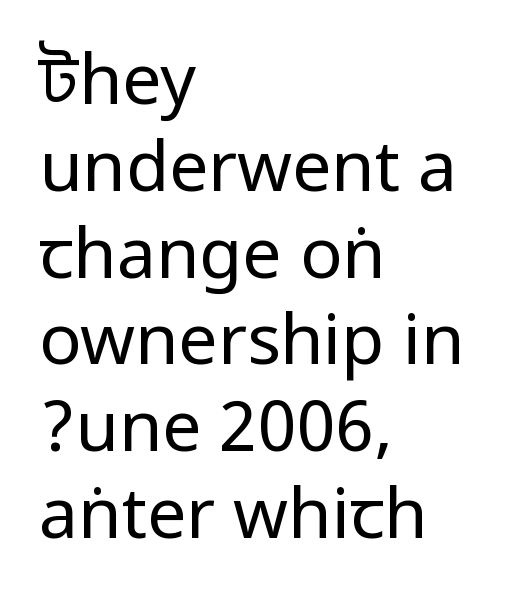
The image shows 70 px regular-weight, condensed sans-serif type, upright; set left-aligned, line spacing 1.24x, normal letter spacing, not underlined; low stroke contrast.
